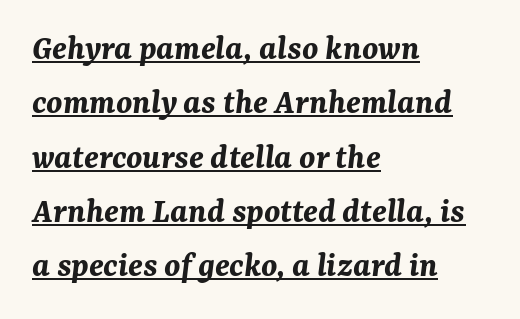
{"italic": "yes", "lean": "right", "slant_degrees": 7, "bold": "yes", "weight": "bold", "width": "normal", "stroke_contrast": "medium", "x_height": "medium", "monospaced": "no", "underline": "yes", "align": "left", "line_spacing": "normal", "line_spacing_ratio": 1.51, "letter_spacing": "normal", "letter_spacing_em": 0.0, "glyph_px": 36}
